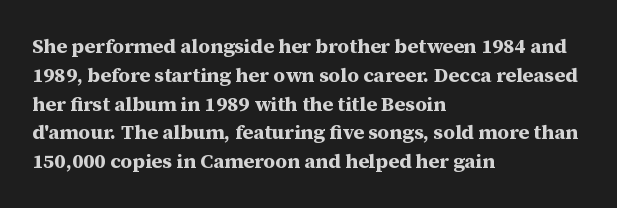
{"italic": "no", "bold": "yes", "underline": "no", "align": "left", "line_spacing": "normal", "line_spacing_ratio": 1.44, "letter_spacing": "normal", "letter_spacing_em": 0.0, "glyph_px": 20}
